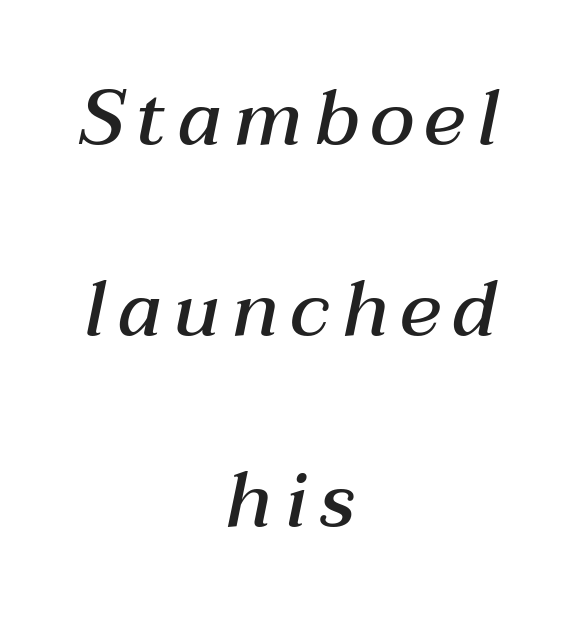
Q: Is the text bold? A: Semi-bold.
Q: Is the text italic (slanted)? A: Yes, it leans right by about 12 degrees.
Q: Is the text underlined? A: No.
Q: How is the paragraph aligned? A: Centered.
Q: Is the spacing between lines tight, normal or loose? A: Loose.
Q: Width (condensed, normal, or wide)? A: Normal.
Q: Stroke contrast? A: Medium.
Q: x-height? A: Medium.
Q: Monospaced? A: No.
